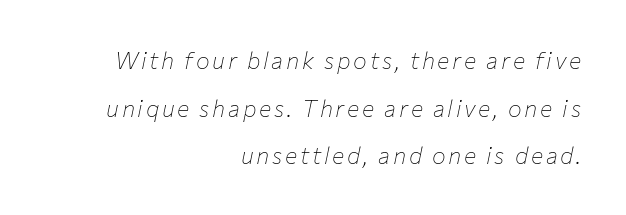
Heaviness? Minimal to ordinary, like unemphasized prose. Line endings align vertically; line beginnings do not. Bare-footed words on every line. What's the leading like? Stretched, with rows far apart. Slanted lettering throughout.
